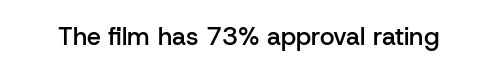
{"italic": "no", "bold": "semi", "underline": "no", "letter_spacing": "normal", "letter_spacing_em": 0.0, "glyph_px": 25}
